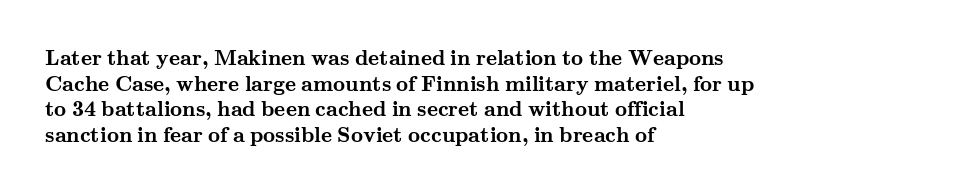
Is there any slant? The stems are plumb. The zone under the glyphs is completely vacant. Caption: bold face, heavy strokes. Each word holds together tightly as a unit, with standard inter-letter gaps. Does the copy run flush right? No — it runs flush left.
